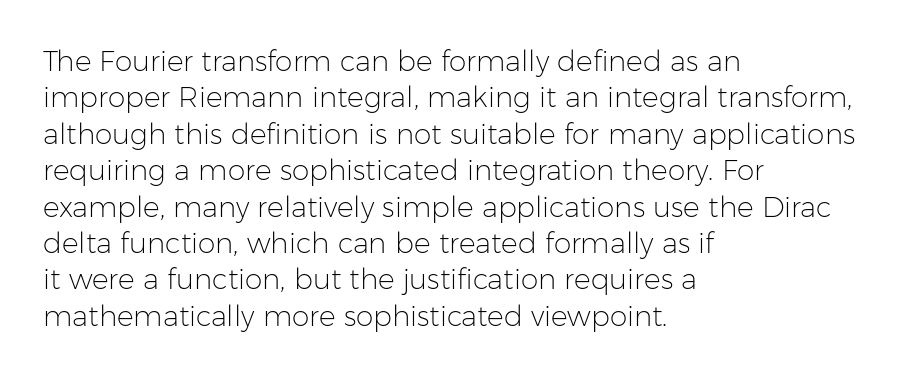
Q: Is the text bold? A: No.
Q: Is the text italic (slanted)? A: No, it is upright.
Q: Is the typeface a serif or a sans-serif typeface? A: Sans-serif.
Q: Is the text underlined? A: No.
Q: How is the paragraph aligned? A: Left-aligned.
Q: Is the spacing between letters normal or unusually wide? A: Normal.
Q: Is the spacing between lines tight, normal or loose? A: Normal.
Q: Width (condensed, normal, or wide)? A: Normal.
Q: Stroke contrast? A: Low.
Q: x-height? A: Medium.
Q: Monospaced? A: No.
